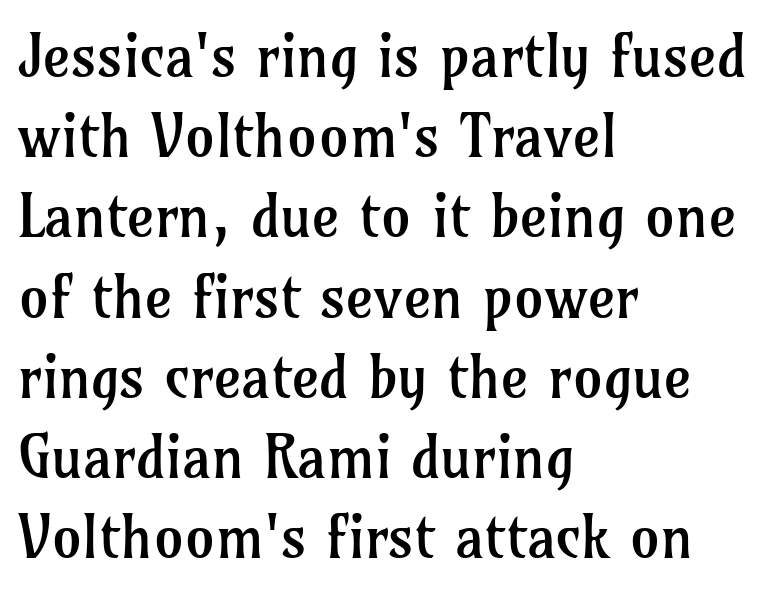
These lines were composed using upright roman letters. The typeface chosen for these lines features serifs. You could not count columns in this text — the font is proportionally spaced. No heavy texture on the line: the type isn't bold. One-word summary of the alignment: left.
